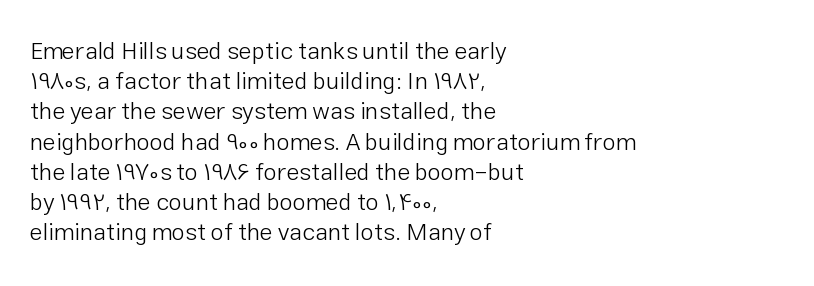
Q: Is the text bold? A: No.
Q: Is the text italic (slanted)? A: No, it is upright.
Q: Is the text underlined? A: No.
Q: How is the paragraph aligned? A: Left-aligned.
Q: Is the spacing between letters normal or unusually wide? A: Normal.
Q: Is the spacing between lines tight, normal or loose? A: Normal.
